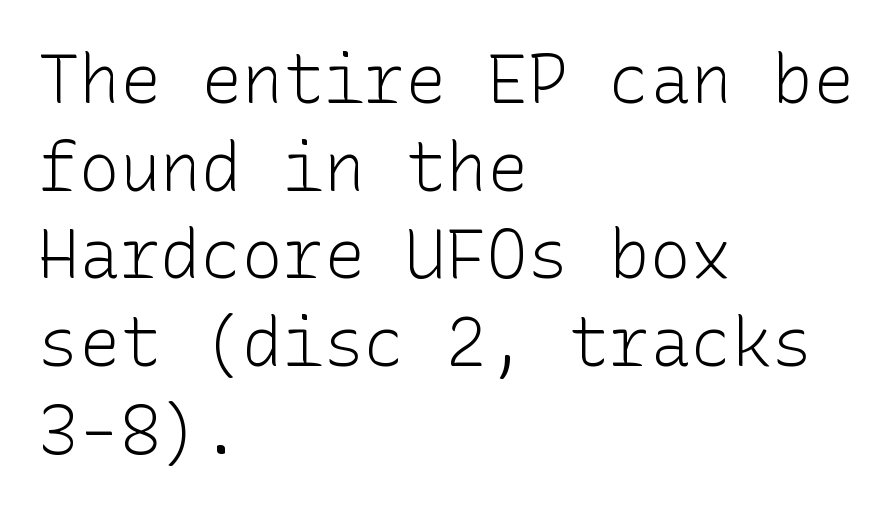
Q: Is the text bold? A: No.
Q: Is the text italic (slanted)? A: No, it is upright.
Q: Is the typeface a serif or a sans-serif typeface? A: Sans-serif.
Q: Is the text underlined? A: No.
Q: How is the paragraph aligned? A: Left-aligned.
Q: Is the spacing between letters normal or unusually wide? A: Normal.
Q: Is the spacing between lines tight, normal or loose? A: Normal.
Q: Width (condensed, normal, or wide)? A: Normal.
Q: Stroke contrast? A: Low.
Q: x-height? A: Medium.
